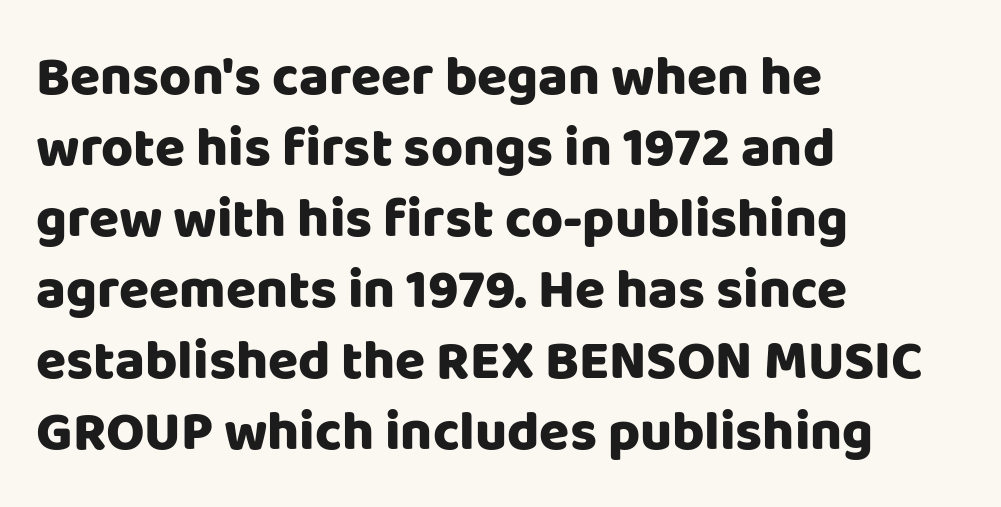
{"serif": "no", "italic": "no", "bold": "yes", "weight": "heavy", "width": "normal", "stroke_contrast": "low", "x_height": "large", "monospaced": "no", "underline": "no", "align": "left", "line_spacing": "normal", "line_spacing_ratio": 1.29, "letter_spacing": "normal", "letter_spacing_em": 0.0, "glyph_px": 55}
